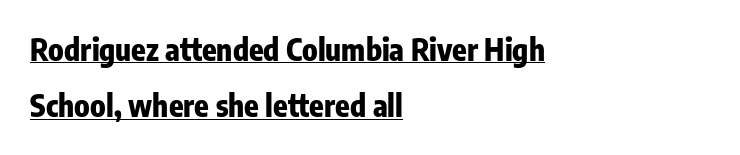
The image shows 30 px heavy, condensed sans-serif type, upright; set left-aligned, line spacing 1.88x, normal letter spacing, underlined; low stroke contrast and a medium x-height.
